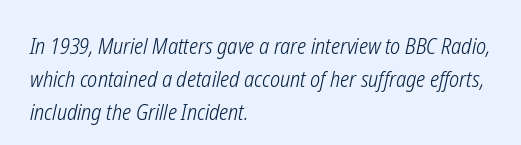
The image shows 22 px text type, italic (leaning right); set left-aligned, normal line spacing (1.51x), normal letter spacing, not underlined.
